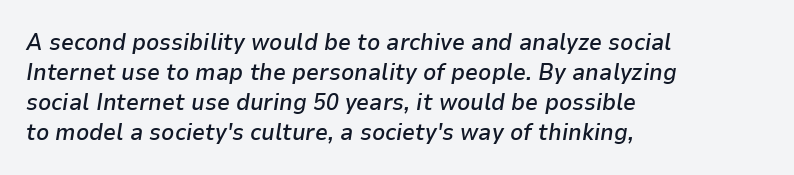
The typesetter chose a ragged-right arrangement here. Normally led — the rows are evenly, conventionally spaced. There is no visible air inserted between adjacent glyphs. Moderately thickened strokes mark this as semibold type.
